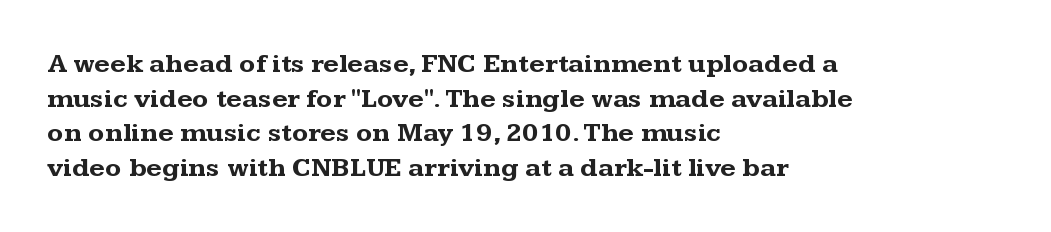
Q: Is the text bold? A: Yes.
Q: Is the text italic (slanted)? A: No, it is upright.
Q: Is the text underlined? A: No.
Q: How is the paragraph aligned? A: Left-aligned.
Q: Is the spacing between letters normal or unusually wide? A: Normal.
Q: Is the spacing between lines tight, normal or loose? A: Normal.
